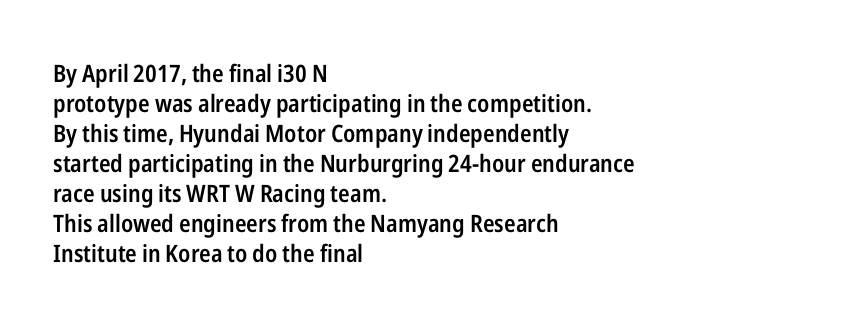
{"italic": "no", "bold": "semi", "underline": "no", "align": "left", "line_spacing": "normal", "line_spacing_ratio": 1.25, "letter_spacing": "normal", "letter_spacing_em": 0.0, "glyph_px": 24}
